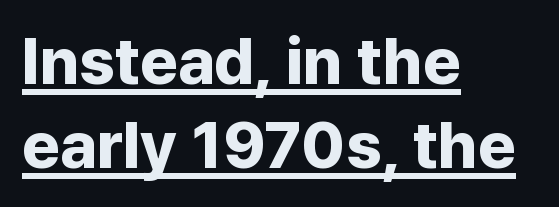
Notice how the stems are strictly vertical — no italics here. The block of text has a typical density, with ordinary space between rows. Caption: bold face, heavy strokes. Underlined type.
